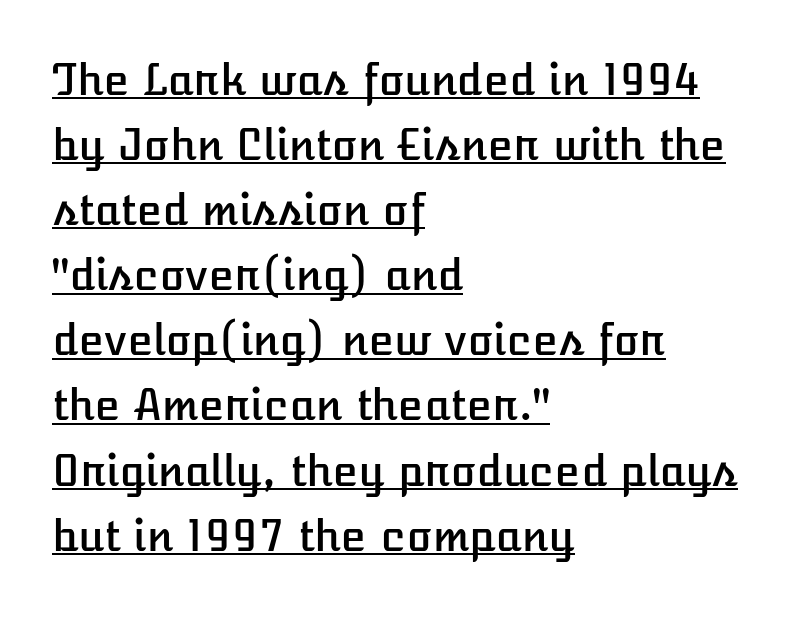
{"italic": "no", "width": "normal", "stroke_contrast": "low", "x_height": "medium", "monospaced": "no", "underline": "yes", "align": "left", "line_spacing": "normal", "line_spacing_ratio": 1.55, "letter_spacing": "normal", "letter_spacing_em": 0.0, "glyph_px": 42}
